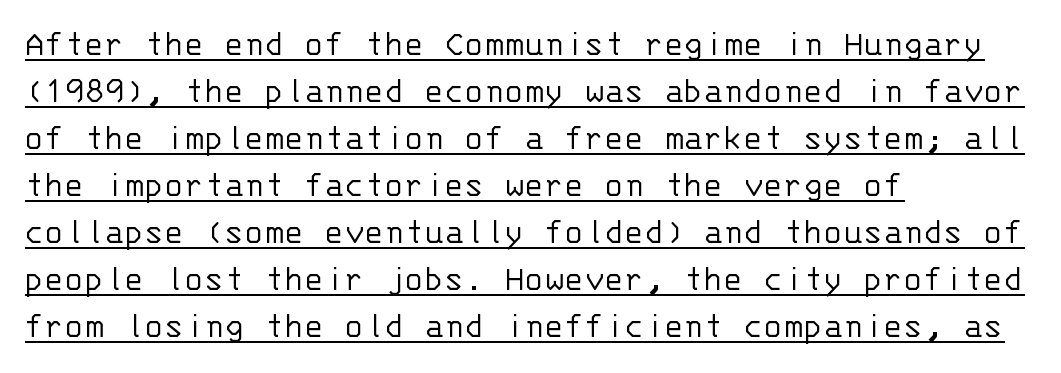
{"serif": "no", "italic": "no", "bold": "no", "weight": "light", "width": "normal", "stroke_contrast": "low", "x_height": "large", "monospaced": "yes", "underline": "yes", "align": "left", "line_spacing": "normal", "line_spacing_ratio": 1.27, "letter_spacing": "normal", "letter_spacing_em": 0.0, "glyph_px": 37}
